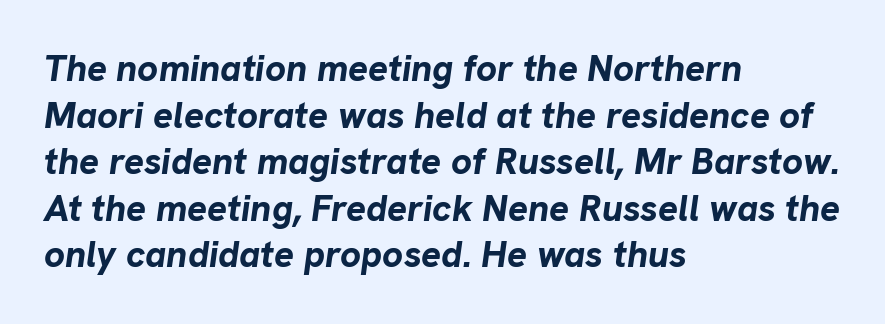
The typesetter chose a ragged-right arrangement here. The specimen reads as italic at a glance. Do the characters align in a grid? No, the font is proportional. In terms of leading, this rendering sits right in the middle.
